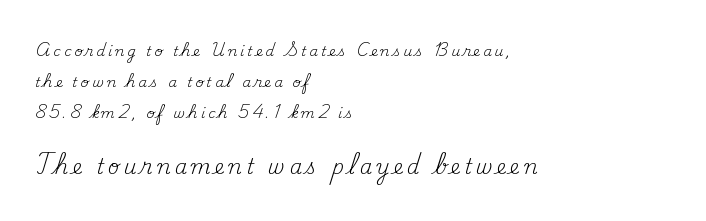
{"bold": "no", "underline": "no", "align": "left", "line_spacing": "loose", "line_spacing_ratio": 2.22, "letter_spacing": "wide", "letter_spacing_em": 0.21, "larger_block": "second", "size_ratio": 1.43, "glyph_px": 20}
